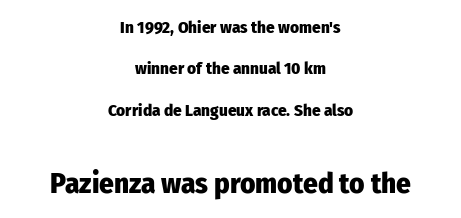
Glance below the letters and you will spot only blank space. The typeface chosen for these lines omits serifs. The passage shown has conventional tracking throughout. Is this a fixed-width face? No — the glyphs have proportional, varying widths. The lettering stays uniformly vertical, giving the passage a roman look.
